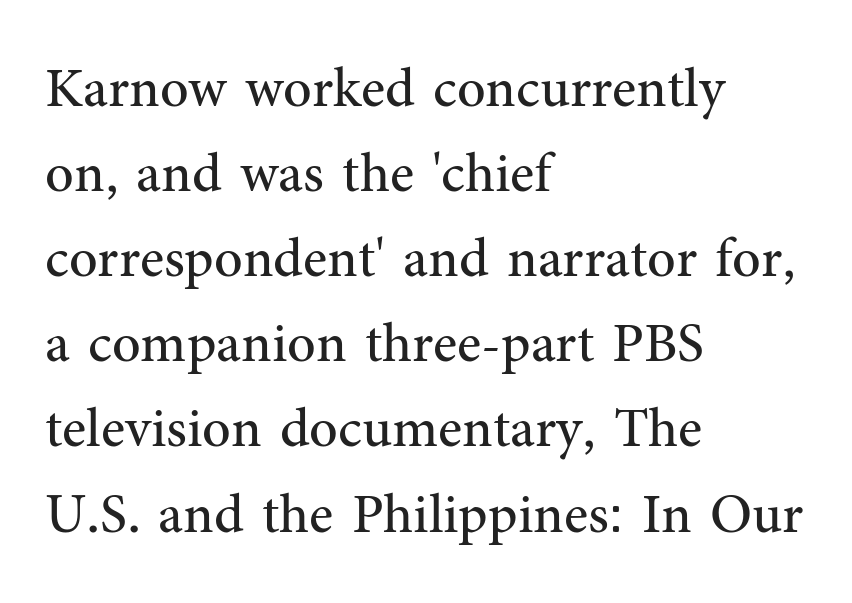
{"serif": "yes", "italic": "no", "bold": "no", "weight": "regular", "width": "normal", "stroke_contrast": "medium", "x_height": "medium", "monospaced": "no", "underline": "no", "align": "left", "line_spacing": "normal", "line_spacing_ratio": 1.52, "letter_spacing": "normal", "letter_spacing_em": 0.0, "glyph_px": 56}
